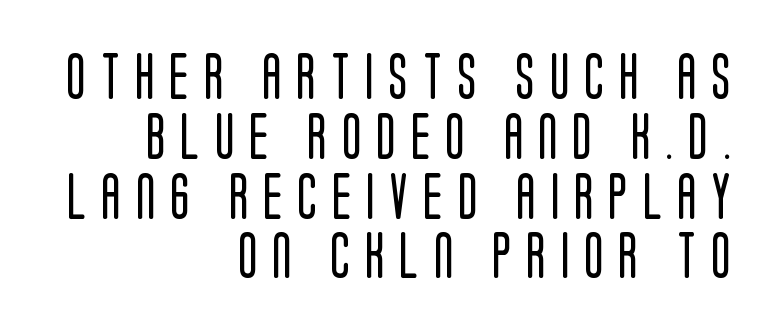
The image shows 46 px regular-weight, condensed sans-serif type, upright; set right-aligned, normal line spacing (1.3x), unusually wide letter spacing (+0.32 em), not underlined; low stroke contrast and a large x-height.
